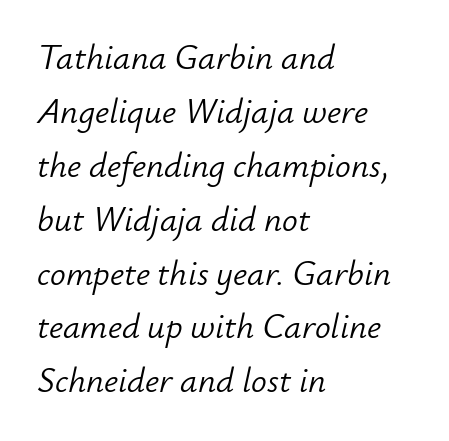
The passage shown is typed in a proportional face where columns would drift. Slanted lettering throughout. Each row of text sits above clean, open space. Baseline-to-baseline distance is the conventional proportion of letter height. These lines are set flush left with a ragged right edge.
